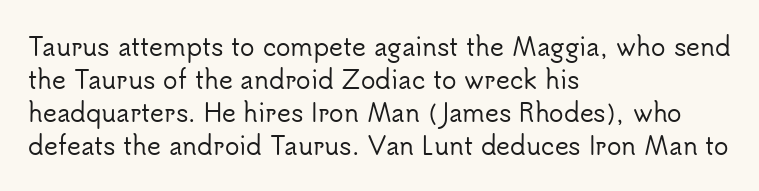
{"italic": "no", "underline": "no", "align": "left", "line_spacing": "normal", "line_spacing_ratio": 1.38, "letter_spacing": "normal", "letter_spacing_em": 0.0, "glyph_px": 24}
